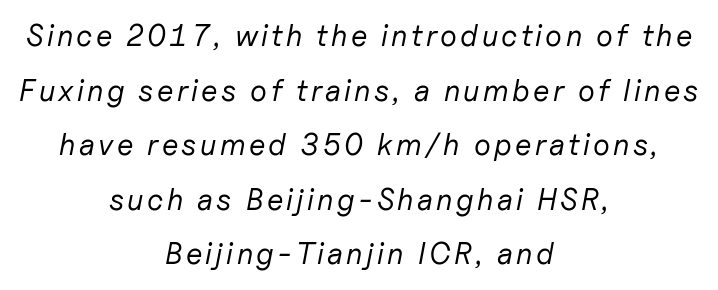
Heaviness? Minimal to ordinary, like unemphasized prose. These lines were composed using italics. The compositor balanced each line on the midline. The zone under the glyphs is completely vacant. You could not count columns in this text — the font is proportionally spaced.
